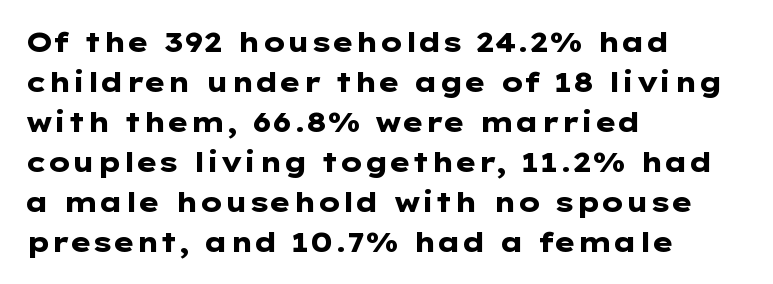
{"italic": "no", "bold": "yes", "underline": "no", "align": "left", "line_spacing": "normal", "line_spacing_ratio": 1.48, "letter_spacing": "normal", "letter_spacing_em": 0.0, "glyph_px": 27}
